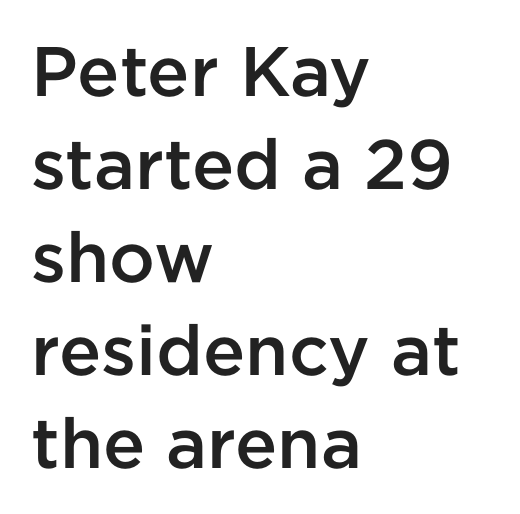
Decoration check: the copy has no underline. Characters remain perfectly vertical along every line. Note: no serifs on the glyphs. The rendering uses natural spacing where letterforms have individual widths. As a designer I'd log this as weight 600, semibold.
